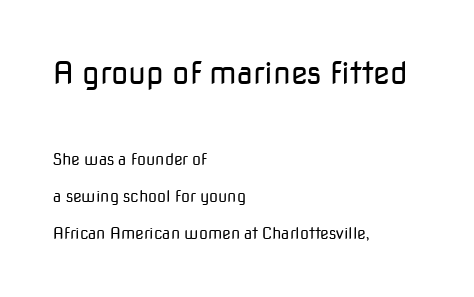
{"serif": "no", "italic": "no", "bold": "no", "weight": "regular", "width": "normal", "stroke_contrast": "low", "x_height": "medium", "monospaced": "no", "underline": "no", "align": "left", "line_spacing": "loose", "line_spacing_ratio": 2.31, "letter_spacing": "normal", "letter_spacing_em": 0.0, "larger_block": "first", "size_ratio": 1.94, "glyph_px": 31}
